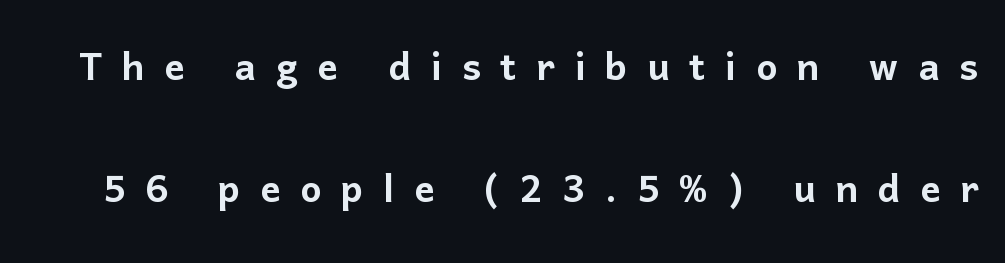
Each word looks stretched out because of the extra space between its letters. Do the characters align in a grid? No, the font is proportional. Style check: upright. The passage shown is not underscored anywhere. This is sans-serif lettering, the kind often seen on screens and signage. Line spacing here is loose.
